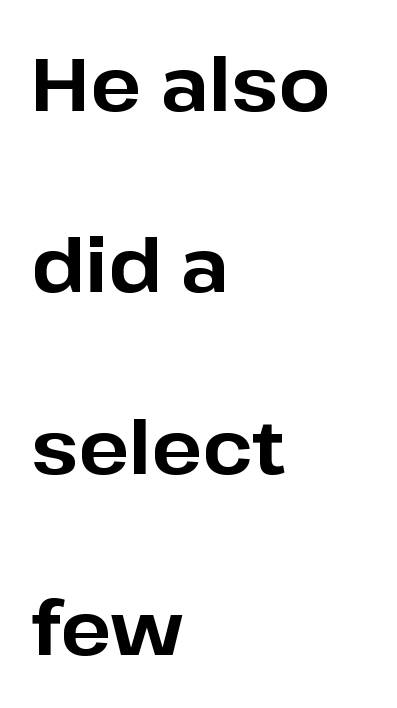
{"serif": "no", "italic": "no", "bold": "yes", "weight": "bold", "width": "normal", "stroke_contrast": "low", "x_height": "medium", "monospaced": "no", "underline": "no", "align": "left", "line_spacing": "loose", "line_spacing_ratio": 2.45, "letter_spacing": "normal", "letter_spacing_em": 0.0, "glyph_px": 74}
